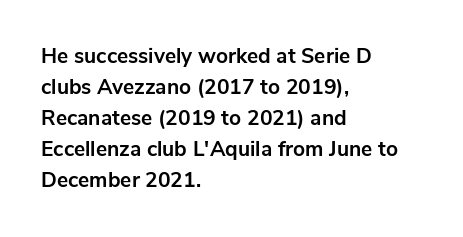
These lines keep a tight, regular rhythm from letter to letter. The typesetting leans heavy: a genuine bold. Line beginnings align vertically; line endings do not. If you drew a line through each stem, it would be perfectly vertical. Letters rest on an invisible, unmarked baseline.
